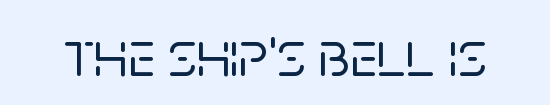
The image shows 66 px sans-serif type, upright; set normal letter spacing, not underlined; low stroke contrast and a large x-height.
